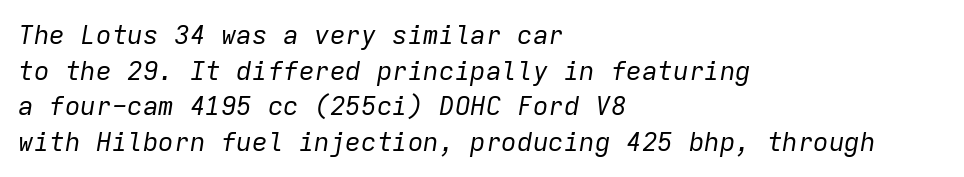
The image shows 26 px text type, italic (leaning right); set left-aligned, normal line spacing (1.37x), normal letter spacing, not underlined.
